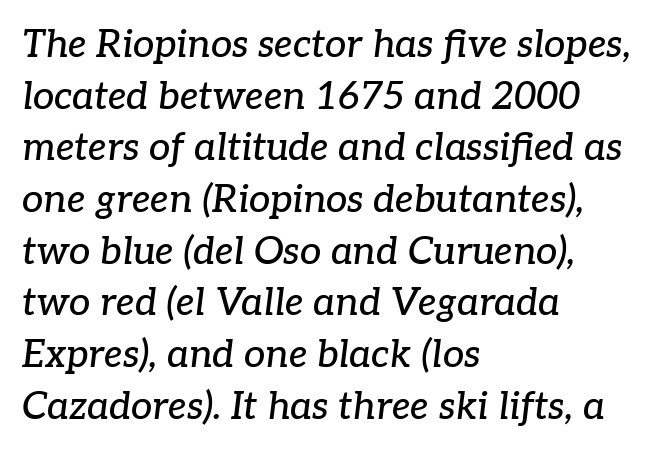
This rendering employs a face with finishing strokes, i.e., a serif. The lines sit at an ordinary, default distance from one another. It's the slanting kind of type. The paragraph shown leans on its left margin. You could call the tracking neutral — neither tight nor loose. Think of a printed novel: that variable character pitch is what you see here.
